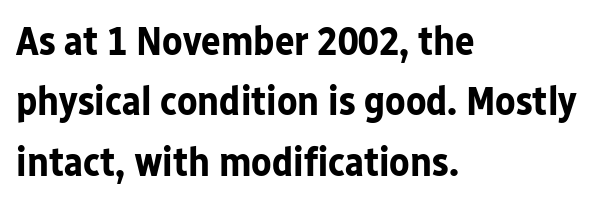
{"serif": "no", "italic": "no", "bold": "yes", "weight": "bold", "width": "normal", "stroke_contrast": "low", "x_height": "medium", "monospaced": "no", "underline": "no", "align": "left", "line_spacing": "normal", "line_spacing_ratio": 1.47, "letter_spacing": "normal", "letter_spacing_em": 0.0, "glyph_px": 41}
